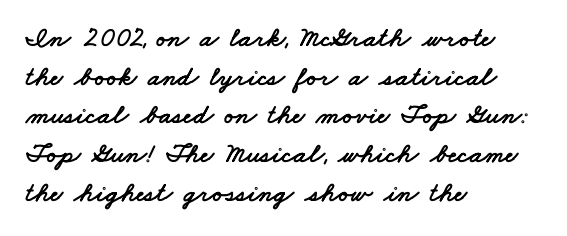
The passage shown is typed in a proportional face where columns would drift. The passage shown is not underscored anywhere. What stands out about the letter spacing? Nothing — it is the standard amount. Alignment: flush left. Line spacing here is normal. Does the type have serifs? No, each stem ends abruptly.
